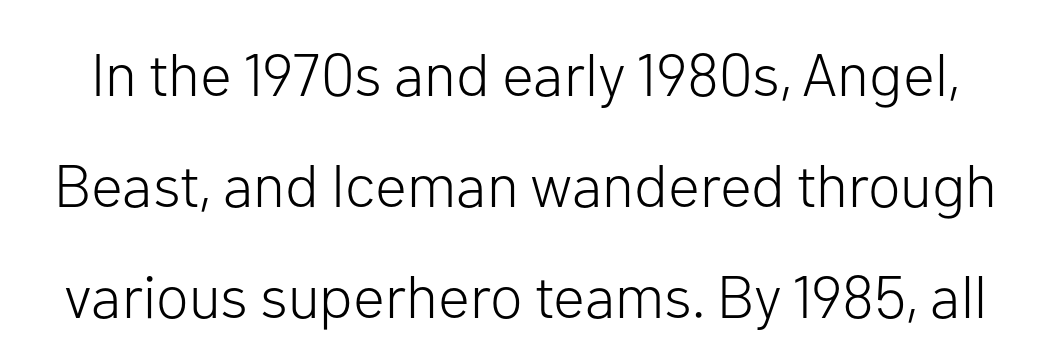
Is the stroke heavy? The answer is a plain regular-or-lighter. Vertical strokes here are truly vertical. Lines of text with bare space underneath. This sample has the flowing, uneven cadence of proportional lettering. Font category for this specimen: sans-serif. The rendering keeps characters at their native spacing.
